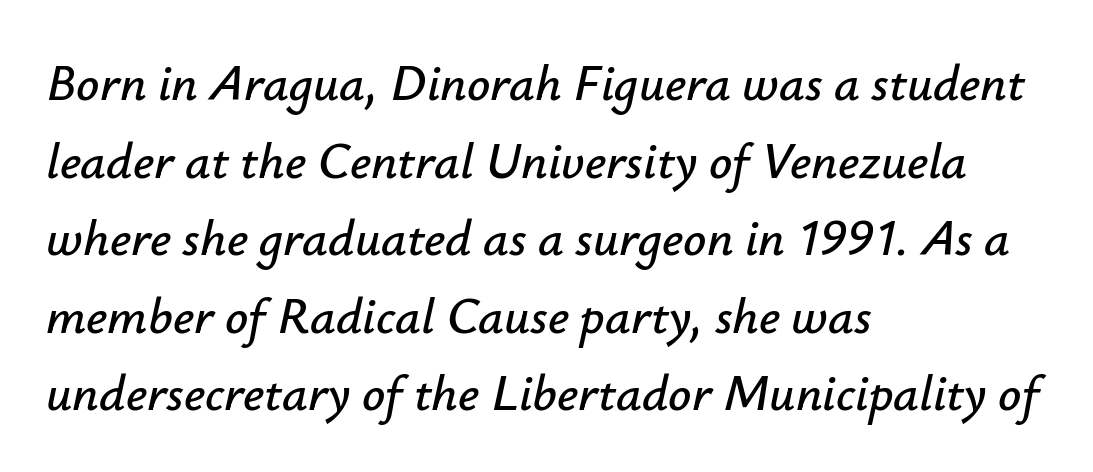
{"italic": "yes", "lean": "right", "slant_degrees": 12, "width": "normal", "stroke_contrast": "low", "x_height": "small", "monospaced": "no", "underline": "no", "align": "left", "line_spacing": "normal", "line_spacing_ratio": 1.52, "letter_spacing": "normal", "letter_spacing_em": 0.0, "glyph_px": 51}
